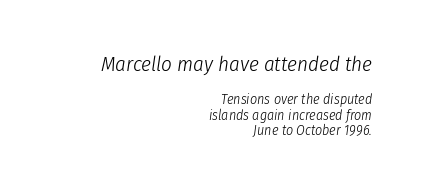
{"italic": "yes", "lean": "right", "slant_degrees": 8, "bold": "no", "underline": "no", "align": "right", "line_spacing": "tight", "line_spacing_ratio": 1.08, "letter_spacing": "normal", "letter_spacing_em": 0.0, "larger_block": "first", "size_ratio": 1.5, "glyph_px": 21}
